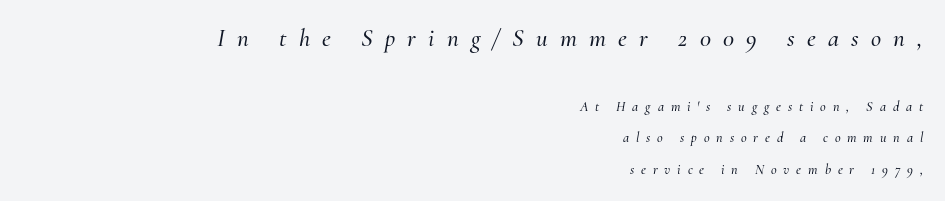
Q: Is the text italic (slanted)? A: Yes, it leans right by about 10 degrees.
Q: Is the text underlined? A: No.
Q: How is the paragraph aligned? A: Right-aligned.
Q: Is the spacing between letters normal or unusually wide? A: Unusually wide.
Q: Is the spacing between lines tight, normal or loose? A: Loose.
Q: Which block of text is set in a larger size, the first (top) or the second (bottom)? A: The first (top) one.
